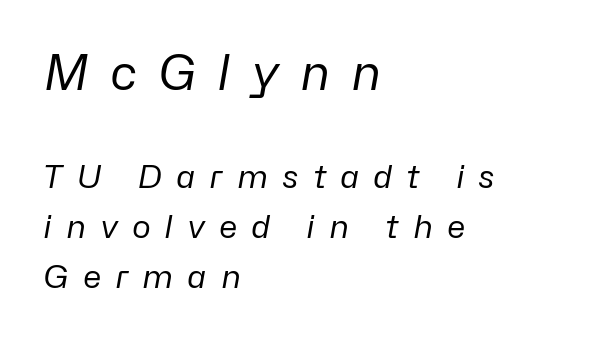
Between one letter and the next there's a generous, obvious gap. This sample uses an oblique cut, with every glyph tilted off the vertical. Do the characters align in a grid? No, the font is proportional. The designer gave the opening block more size than the closing block.
